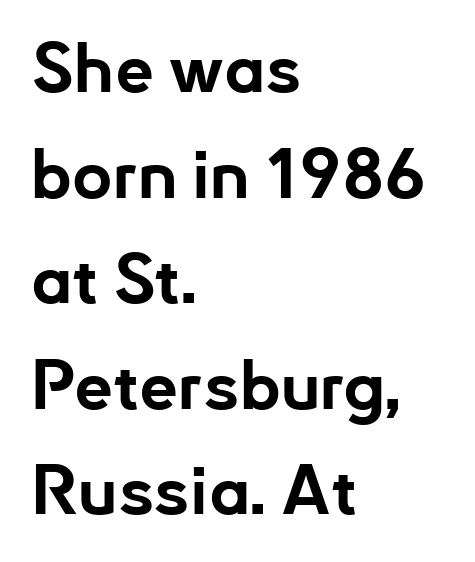
The image shows 69 px bold sans-serif type, upright; set left-aligned, normal line spacing (1.53x), normal letter spacing, not underlined; low stroke contrast and a small x-height.
